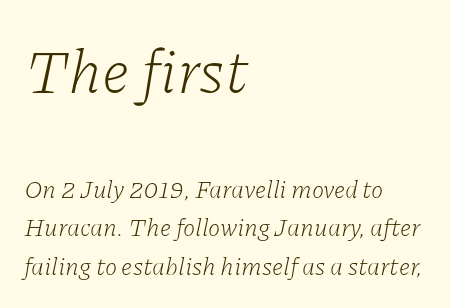
{"serif": "yes", "italic": "yes", "lean": "right", "slant_degrees": 11, "bold": "no", "weight": "light", "width": "normal", "stroke_contrast": "low", "x_height": "medium", "monospaced": "no", "underline": "no", "align": "left", "line_spacing": "normal", "line_spacing_ratio": 1.55, "letter_spacing": "normal", "letter_spacing_em": 0.0, "larger_block": "first", "size_ratio": 2.48, "glyph_px": 62}
